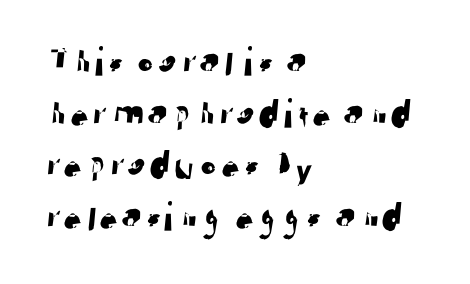
Q: Is the typeface a serif or a sans-serif typeface? A: Sans-serif.
Q: Is the text underlined? A: No.
Q: How is the paragraph aligned? A: Left-aligned.
Q: Is the spacing between letters normal or unusually wide? A: Normal.
Q: Width (condensed, normal, or wide)? A: Normal.
Q: Stroke contrast? A: Low.
Q: x-height? A: Medium.
Q: Monospaced? A: No.
